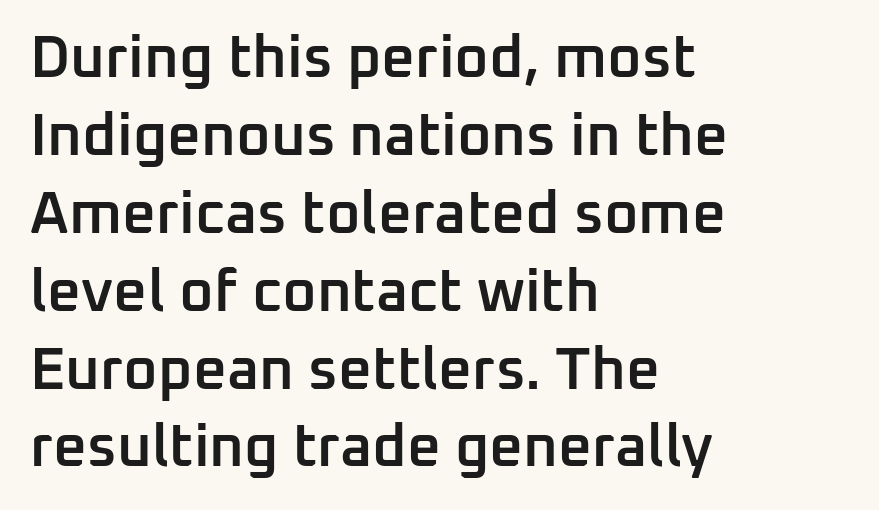
{"serif": "no", "italic": "no", "bold": "semi", "weight": "semibold", "width": "normal", "stroke_contrast": "low", "x_height": "medium", "monospaced": "no", "underline": "no", "align": "left", "line_spacing": "normal", "line_spacing_ratio": 1.32, "letter_spacing": "normal", "letter_spacing_em": 0.0, "glyph_px": 59}
